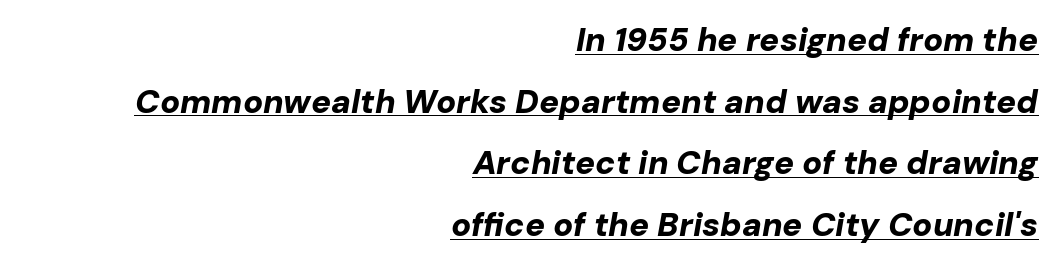
Each letter keeps its own natural width here, so spacing adapts to shape. Words appear dense and cohesive because spacing is normal. All the whitespace from short lines collects on the left. The string is rendered with underlining switched on. Would a proofreader flag this as italicized? Yes.
